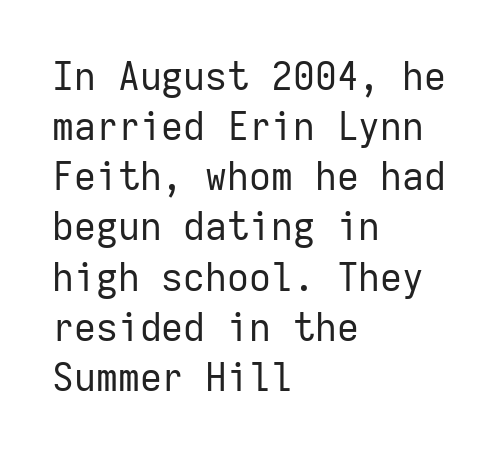
A typesetter would call this monospace, since all characters share one set width. All the whitespace from short lines collects on the right. Words float on clear page, feet unadorned. The type is set solid horizontally, with unmodified tracking.
